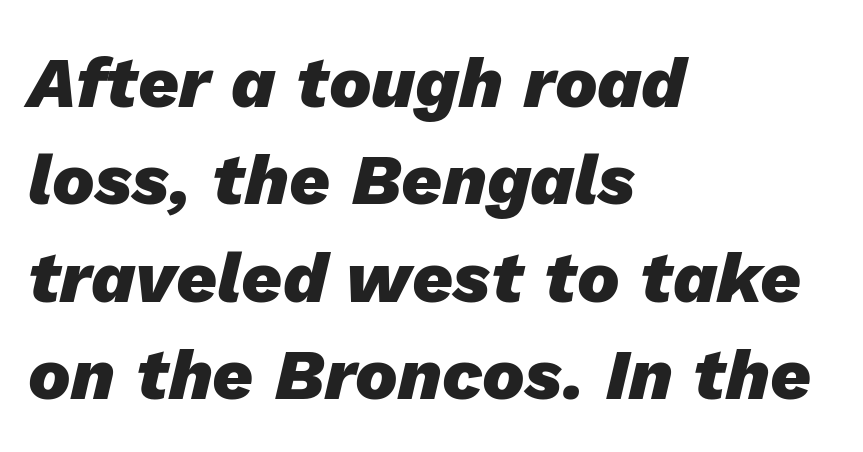
Here the designer chose a conventional face with non-uniform glyph widths. Students, note that the glyphs here touch the page at normal intervals. Compared with an ordinary text face, these strokes are far heavier — a full bold. Each line starts at the same left margin while the right side varies. A normal amount of white space separates one row of letters from the next. Beneath every word, the page is bare.
